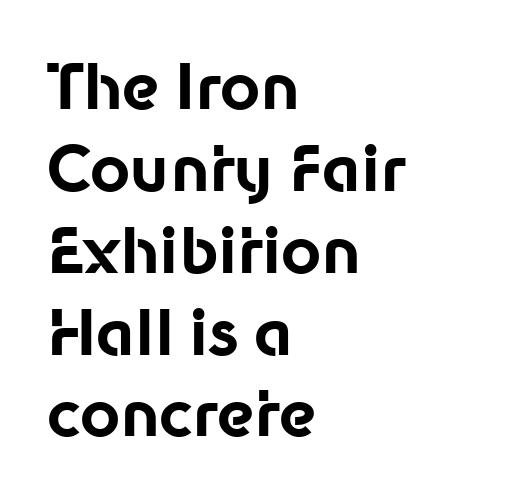
{"serif": "no", "italic": "no", "bold": "yes", "weight": "bold", "width": "normal", "stroke_contrast": "low", "x_height": "medium", "monospaced": "no", "underline": "no", "align": "left", "line_spacing": "normal", "line_spacing_ratio": 1.32, "letter_spacing": "normal", "letter_spacing_em": 0.0, "glyph_px": 62}
